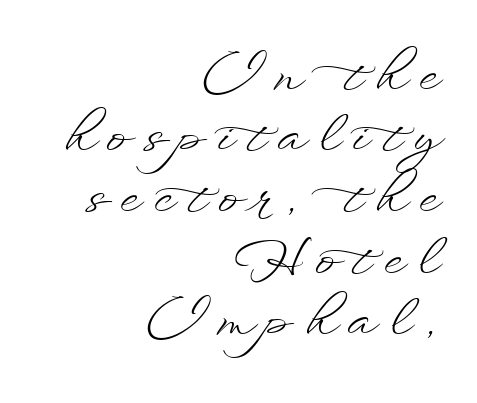
Q: Is the text bold? A: No.
Q: Is the text italic (slanted)? A: Yes.
Q: Is the text underlined? A: No.
Q: How is the paragraph aligned? A: Right-aligned.
Q: Is the spacing between letters normal or unusually wide? A: Unusually wide.
Q: Is the spacing between lines tight, normal or loose? A: Normal.
Q: Width (condensed, normal, or wide)? A: Wide.
Q: Stroke contrast? A: Low.
Q: x-height? A: Small.
Q: Monospaced? A: No.
